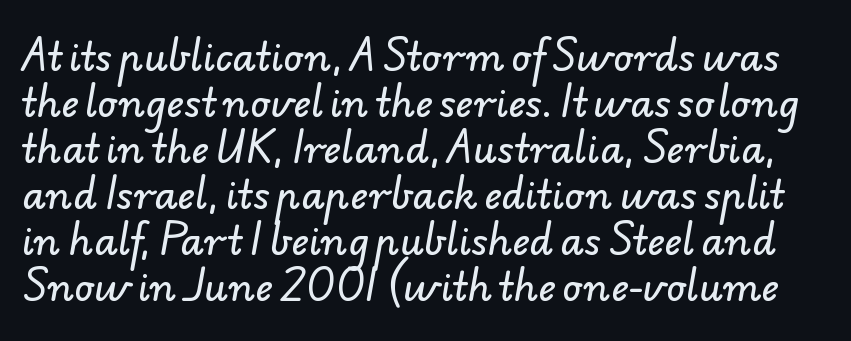
Nothing unusual about the tracking: characters are spaced as the font intends. Typographically, this falls in the sans-serif category. Letters rest on an invisible, unmarked baseline. The face used here is proportionally spaced, like ordinary book or web type.
